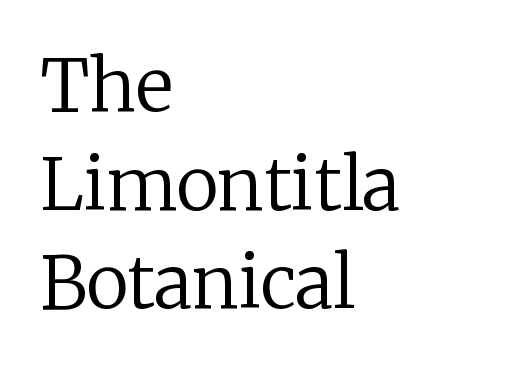
Tracking value appears to be zero — textbook default spacing. Here the designer chose a conventional face with non-uniform glyph widths. The letters look calm and open, with moderate or lighter stems. Leading matches the norm, producing a regular column. The specimen omits any rule beneath the text block's lines.
